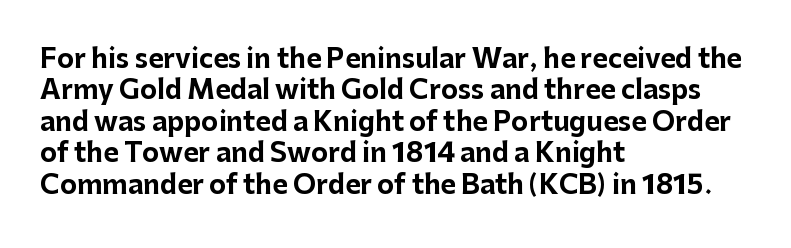
{"italic": "no", "bold": "yes", "underline": "no", "align": "left", "line_spacing_ratio": 1.21, "letter_spacing": "normal", "letter_spacing_em": 0.0, "glyph_px": 26}
